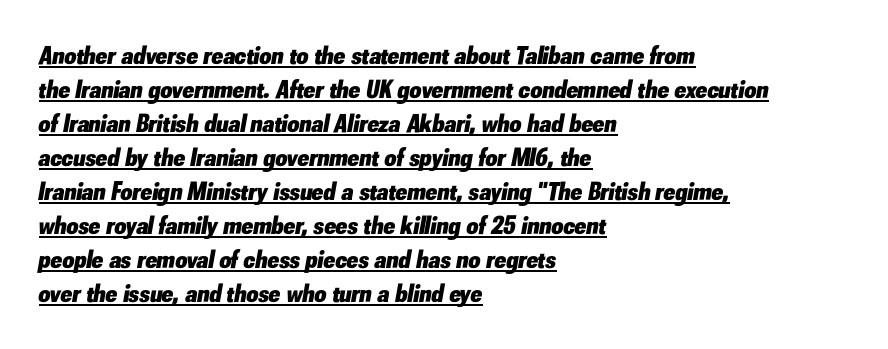
Compared with ordinary roman type, these characters are visibly tilted. Decoration check: the copy is underlined. In terms of letterspacing, this is plain default setting. Look at the stroke-to-counter ratio: heavy, a bold. Layout note: lines flush left. Leading matches the norm, producing a regular column.
